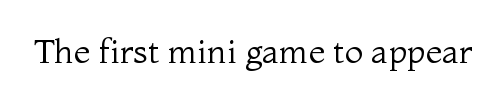
Think of a printed novel: that variable character pitch is what you see here. Classification — serif. Italic: no, the glyphs are upright roman. The weight tops out at a normal text grade. The strip under each line holds only bare page.
